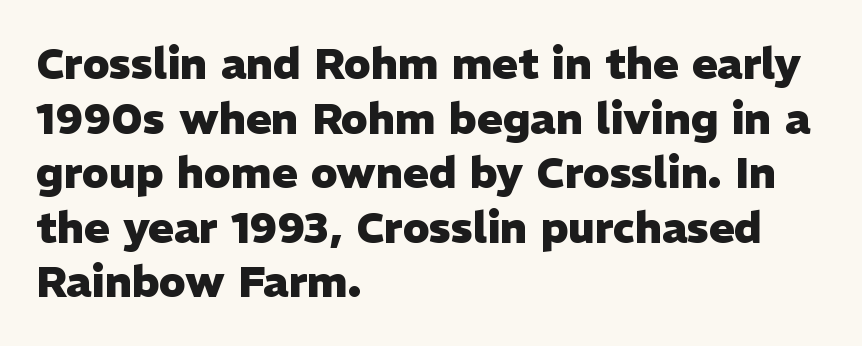
Stroke thickness is high; the sample reads as a true bold. Inter-character spacing is left at the font's built-in metrics. Is this a fixed-width face? No — the glyphs have proportional, varying widths. Nothing sits at the stroke ends, so this counts as sans-serif. Every stem runs plumb, perpendicular to the baseline.
